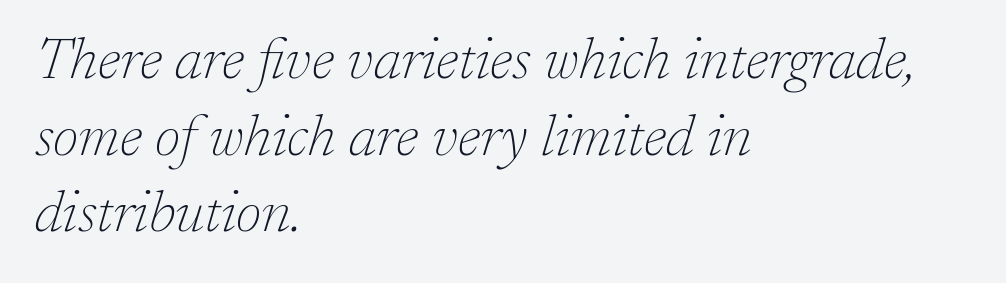
{"serif": "yes", "italic": "yes", "lean": "right", "slant_degrees": 17, "bold": "no", "weight": "thin", "width": "normal", "stroke_contrast": "low", "x_height": "medium", "monospaced": "no", "underline": "no", "align": "left", "line_spacing": "normal", "line_spacing_ratio": 1.32, "letter_spacing": "normal", "letter_spacing_em": 0.0, "glyph_px": 58}
